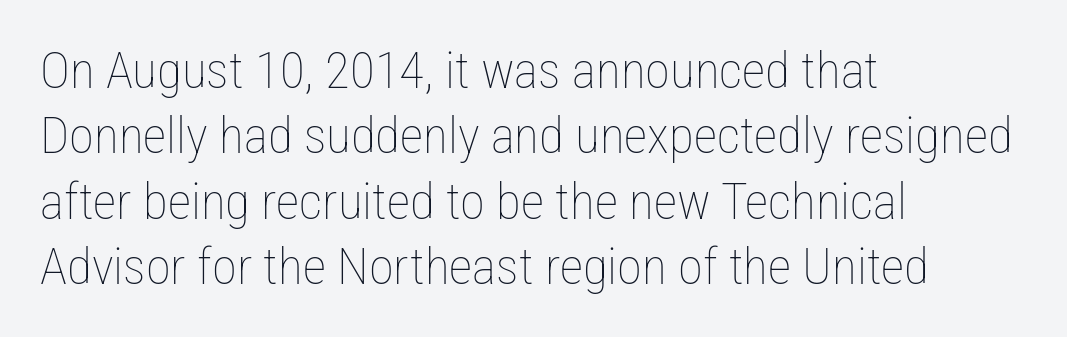
Q: Is the text bold? A: No.
Q: Is the text italic (slanted)? A: No, it is upright.
Q: Is the text underlined? A: No.
Q: How is the paragraph aligned? A: Left-aligned.
Q: Is the spacing between letters normal or unusually wide? A: Normal.
Q: Is the spacing between lines tight, normal or loose? A: Normal.
Q: Width (condensed, normal, or wide)? A: Condensed.
Q: Stroke contrast? A: Low.
Q: x-height? A: Medium.
Q: Monospaced? A: No.
